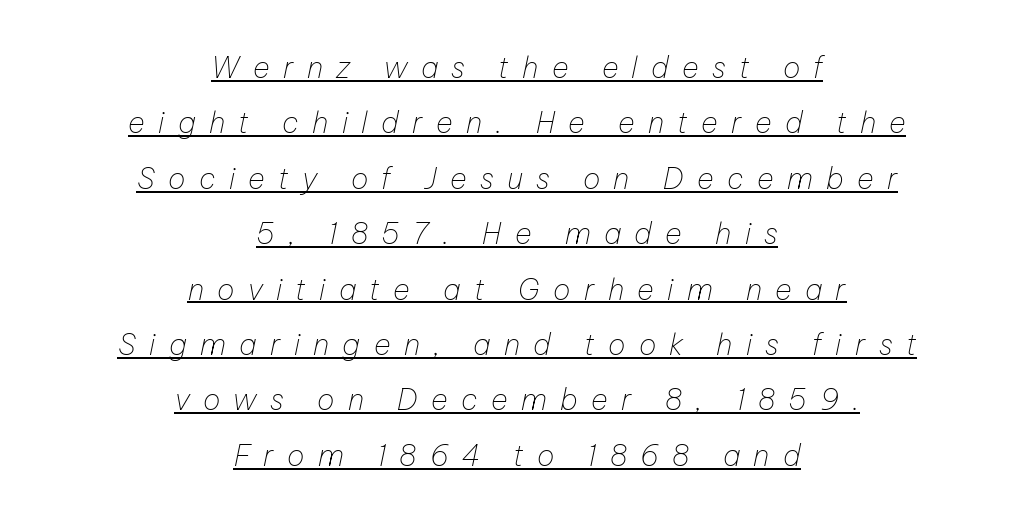
{"italic": "yes", "lean": "right", "slant_degrees": 12, "bold": "no", "weight": "thin", "width": "normal", "stroke_contrast": "low", "x_height": "medium", "monospaced": "no", "underline": "yes", "align": "center", "line_spacing": "loose", "line_spacing_ratio": 1.91, "letter_spacing": "wide", "letter_spacing_em": 0.46, "glyph_px": 29}
